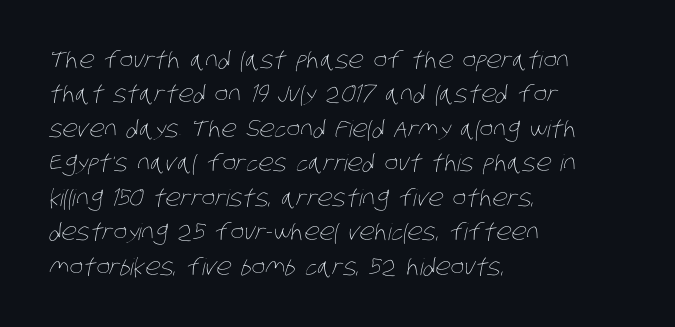
Q: Is the text bold? A: No.
Q: Is the text underlined? A: No.
Q: How is the paragraph aligned? A: Left-aligned.
Q: Is the spacing between letters normal or unusually wide? A: Normal.
Q: Is the spacing between lines tight, normal or loose? A: Normal.
